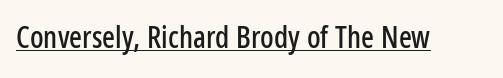
The specimen includes a rule beneath the text block's lines. The letters stand upright; this is a roman face. Each letter keeps its own natural width here, so spacing adapts to shape. Nothing sits at the stroke ends, so this counts as sans-serif.
